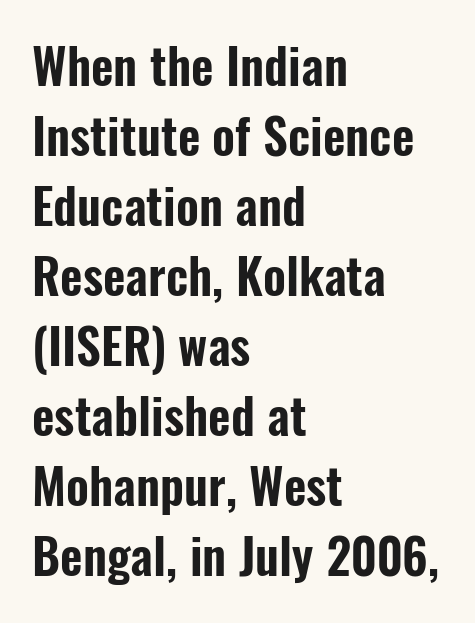
{"serif": "no", "italic": "no", "width": "condensed", "stroke_contrast": "low", "x_height": "medium", "monospaced": "no", "underline": "no", "align": "left", "line_spacing": "normal", "line_spacing_ratio": 1.43, "letter_spacing": "normal", "letter_spacing_em": 0.0, "glyph_px": 49}
